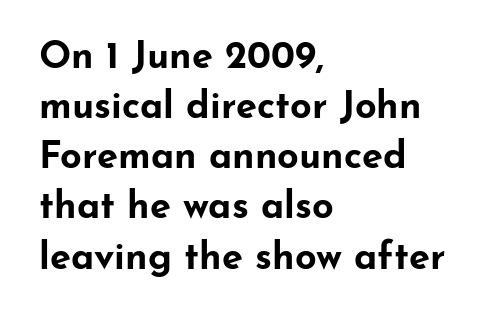
Q: Is the text bold? A: Yes.
Q: Is the text italic (slanted)? A: No, it is upright.
Q: Is the typeface a serif or a sans-serif typeface? A: Sans-serif.
Q: Is the text underlined? A: No.
Q: How is the paragraph aligned? A: Left-aligned.
Q: Is the spacing between letters normal or unusually wide? A: Normal.
Q: Is the spacing between lines tight, normal or loose? A: Normal.
Q: Width (condensed, normal, or wide)? A: Wide.
Q: Stroke contrast? A: Low.
Q: x-height? A: Small.
Q: Monospaced? A: No.
